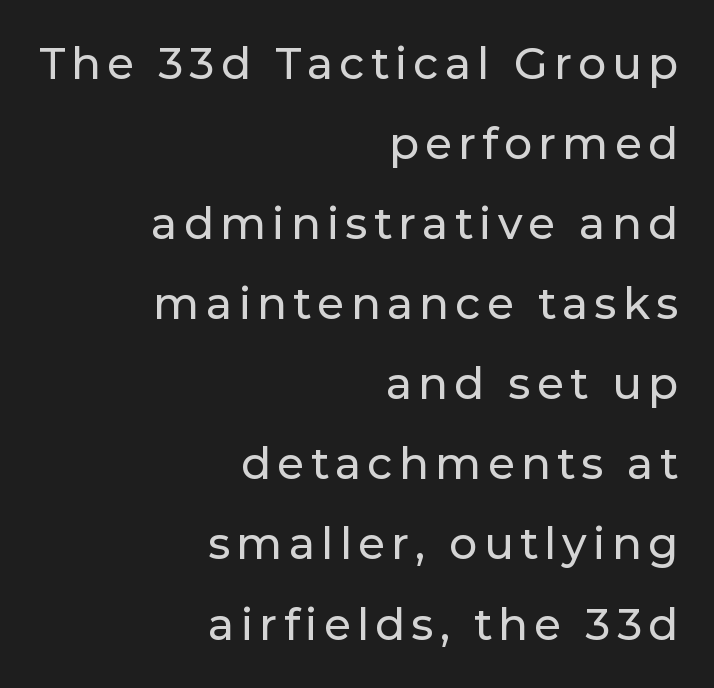
The image shows 44 px sans-serif type, upright; set right-aligned, line spacing 1.82x, not underlined; low stroke contrast and a medium x-height.
